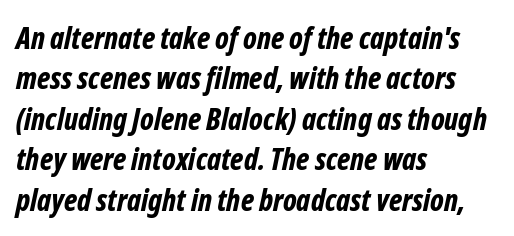
Q: Is the text bold? A: Yes.
Q: Is the text italic (slanted)? A: Yes, it leans right by about 12 degrees.
Q: Is the text underlined? A: No.
Q: How is the paragraph aligned? A: Left-aligned.
Q: Is the spacing between letters normal or unusually wide? A: Normal.
Q: Is the spacing between lines tight, normal or loose? A: Normal.
Q: Width (condensed, normal, or wide)? A: Condensed.
Q: Stroke contrast? A: Low.
Q: x-height? A: Medium.
Q: Monospaced? A: No.
